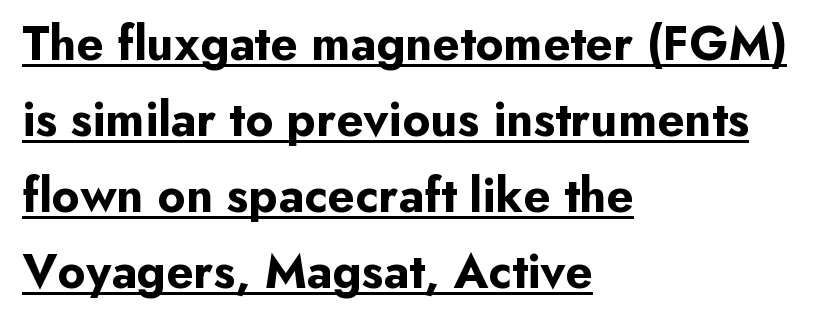
The image shows 49 px bold sans-serif type, upright; set left-aligned, normal line spacing (1.55x), normal letter spacing, underlined; low stroke contrast and a small x-height.
